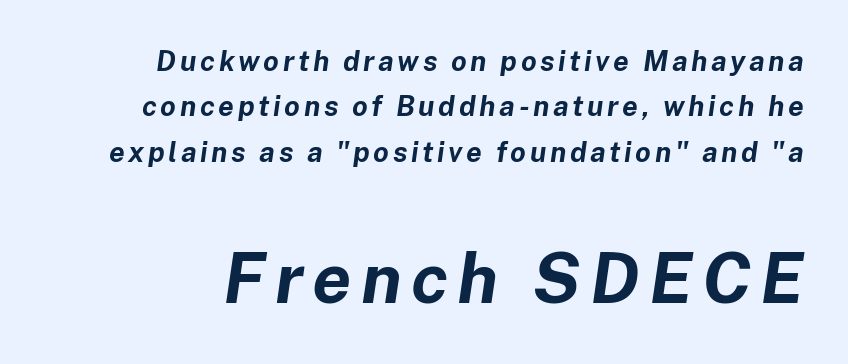
Q: Is the text bold? A: Yes.
Q: Is the text italic (slanted)? A: Yes, it leans right by about 8 degrees.
Q: Is the text underlined? A: No.
Q: Is the spacing between lines tight, normal or loose? A: Normal.
Q: Which block of text is set in a larger size, the first (top) or the second (bottom)? A: The second (bottom) one.
Q: Width (condensed, normal, or wide)? A: Normal.
Q: Stroke contrast? A: Low.
Q: x-height? A: Medium.
Q: Monospaced? A: No.
